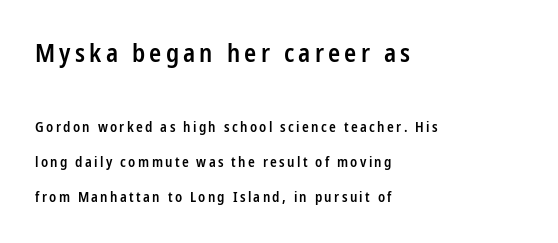
The image shows 25 px text type, upright; set left-aligned, loose line spacing (2.5x), not underlined; the first (top) block is 1.79x larger.
